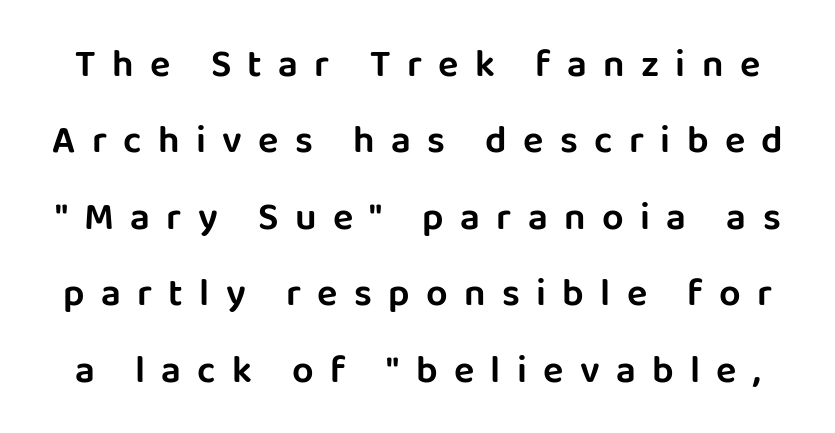
{"serif": "no", "italic": "no", "width": "normal", "stroke_contrast": "low", "x_height": "large", "monospaced": "no", "underline": "no", "line_spacing": "loose", "line_spacing_ratio": 2.01, "letter_spacing": "wide", "letter_spacing_em": 0.43, "glyph_px": 38}
